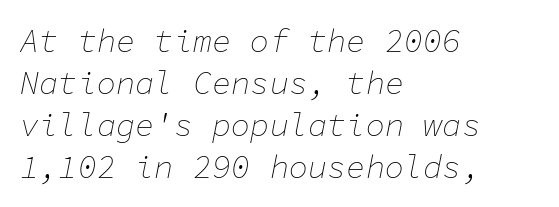
The whole block is typeset with a tilt. Vertical stems look standard width or narrower in stroke. The strip under each line holds only bare page. A typesetter would call this leading conventional body-copy spacing. The paragraph shown leans on its left margin.
